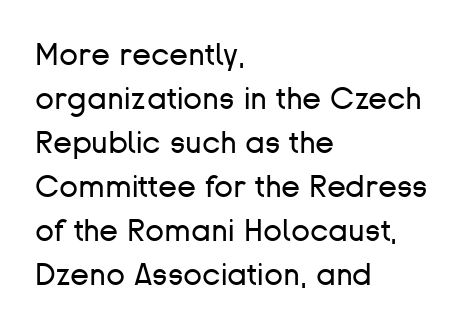
The image shows 31 px regular-weight sans-serif type, upright; set left-aligned, normal line spacing (1.42x), normal letter spacing, not underlined; low stroke contrast and a medium x-height.
